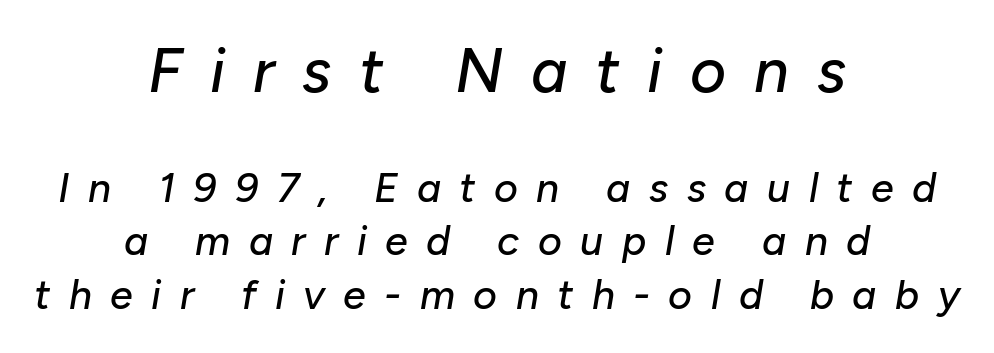
The image shows 62 px text type, italic (leaning right); set centered, normal line spacing (1.3x), unusually wide letter spacing (+0.45 em), not underlined; the first (top) block is 1.51x larger; low stroke contrast and a medium x-height.
